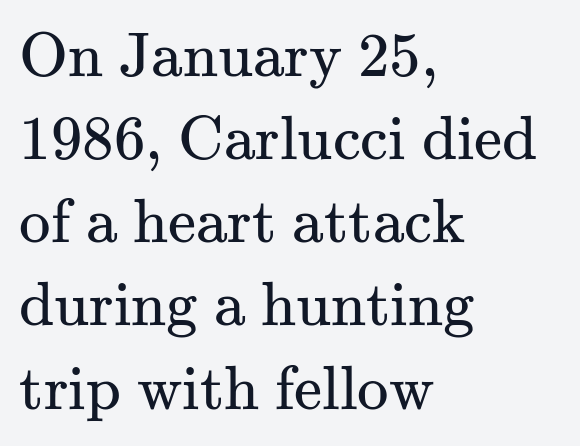
Q: Is the text bold? A: No.
Q: Is the text italic (slanted)? A: No, it is upright.
Q: Is the typeface a serif or a sans-serif typeface? A: Serif.
Q: Is the text underlined? A: No.
Q: How is the paragraph aligned? A: Left-aligned.
Q: Is the spacing between letters normal or unusually wide? A: Normal.
Q: Is the spacing between lines tight, normal or loose? A: Normal.
Q: Width (condensed, normal, or wide)? A: Normal.
Q: Stroke contrast? A: Medium.
Q: x-height? A: Small.
Q: Monospaced? A: No.
